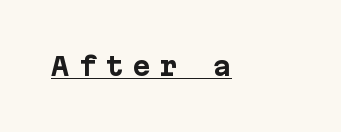
The image shows 25 px bold type, upright; set unusually wide letter spacing (+0.33 em), underlined.
